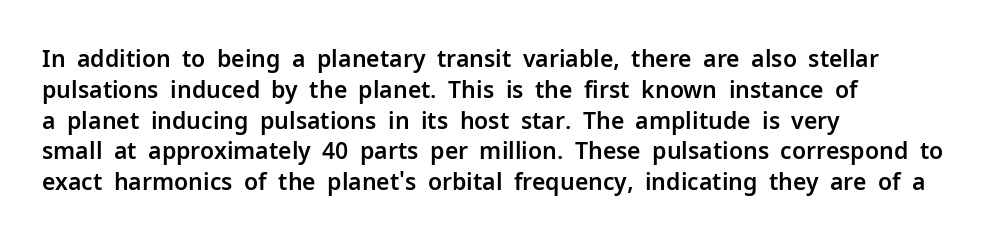
The glyphs are unaccompanied by any horizontal stroke below them. Quick note: not italic, upright. Each word holds together tightly as a unit, with standard inter-letter gaps. The paragraph shown leans on its left margin. Does the leading feel generous? No, just average.
